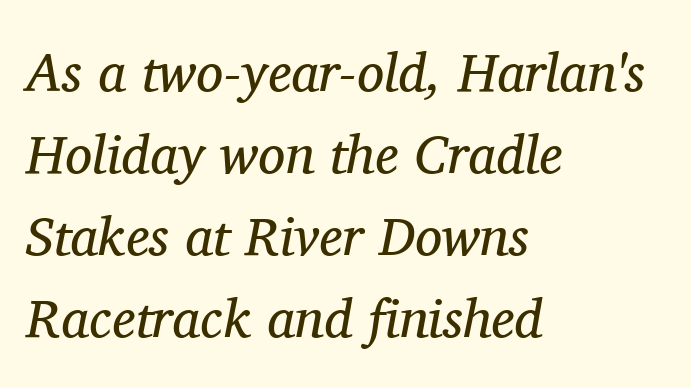
The paragraph shown leans on its left margin. Letter spacing: default. Nothing heavy about these letters — not bold at all. To sum up the face: it has serifs. Honestly, the row spacing looks completely unremarkable. Think of a printed novel: that variable character pitch is what you see here.
